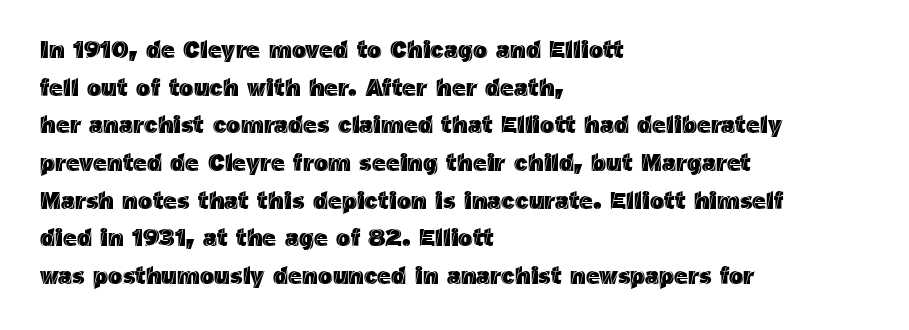
Students, observe: this is what conventionally led text looks like. When letters stand straight like this, we call the style roman or upright. Horizontally, the lines are justified to the leading edge only. The type is set solid horizontally, with unmodified tracking. The baseline area is clear.
